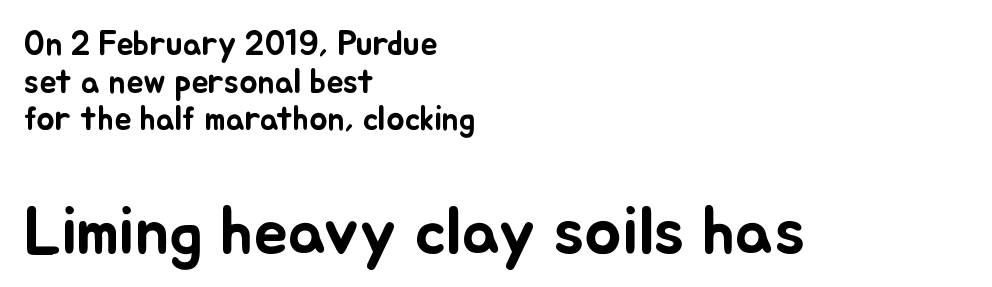
The image shows 69 px text type, upright; set left-aligned, tight line spacing (1.11x), normal letter spacing, not underlined; the second (bottom) block is 2.03x larger; low stroke contrast and a small x-height.
